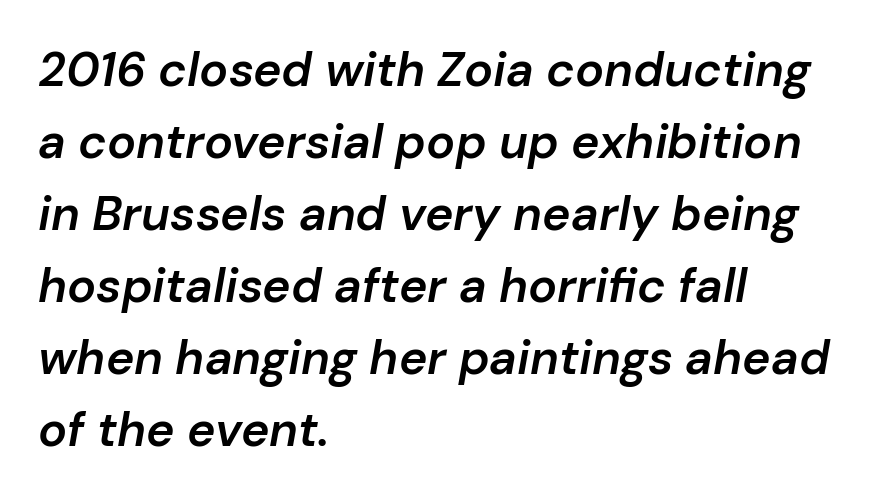
This is oblique type, the kind used for emphasis or titles. Proportional: the letters do not fall into vertical columns. Teacher's note: observe the even left margin — that is flush-left alignment. In terms of letterspacing, this is plain default setting.
